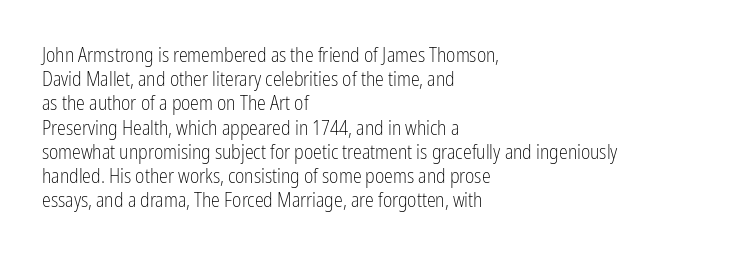
The image shows 20 px text type, upright; set left-aligned, line spacing 1.21x, normal letter spacing, not underlined.
